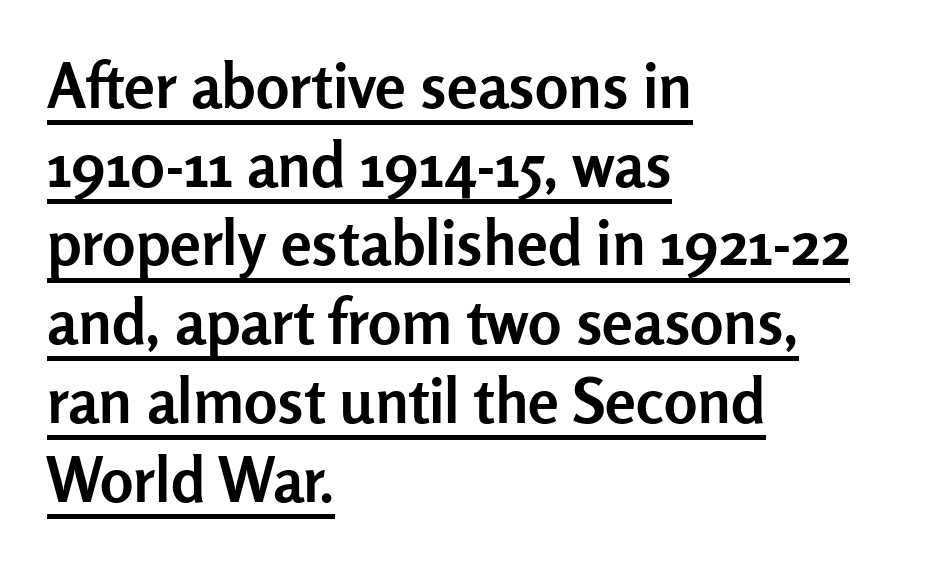
{"serif": "no", "italic": "no", "bold": "yes", "weight": "semibold", "width": "normal", "stroke_contrast": "low", "x_height": "medium", "monospaced": "no", "underline": "yes", "align": "left", "line_spacing": "normal", "line_spacing_ratio": 1.27, "letter_spacing": "normal", "letter_spacing_em": 0.0, "glyph_px": 62}
